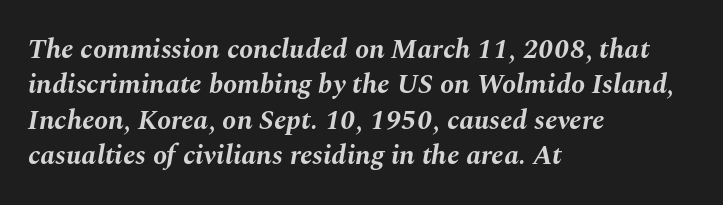
The image shows 28 px bold type, italic (leaning right); set left-aligned, normal line spacing (1.26x), normal letter spacing, not underlined; medium stroke contrast and a medium x-height.
